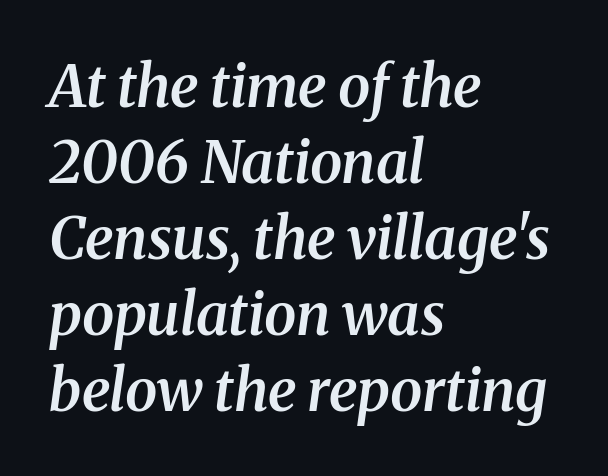
{"serif": "yes", "italic": "yes", "lean": "right", "slant_degrees": 8, "bold": "semi", "weight": "semibold", "width": "normal", "stroke_contrast": "medium", "x_height": "medium", "monospaced": "no", "underline": "no", "align": "left", "line_spacing": "normal", "line_spacing_ratio": 1.31, "letter_spacing": "normal", "letter_spacing_em": 0.0, "glyph_px": 58}
